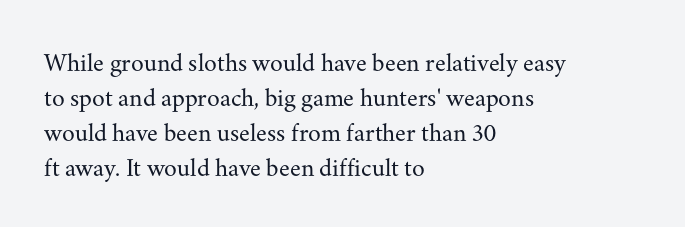
The image shows 26 px text type, upright; set left-aligned, normal line spacing (1.34x), normal letter spacing, not underlined.
